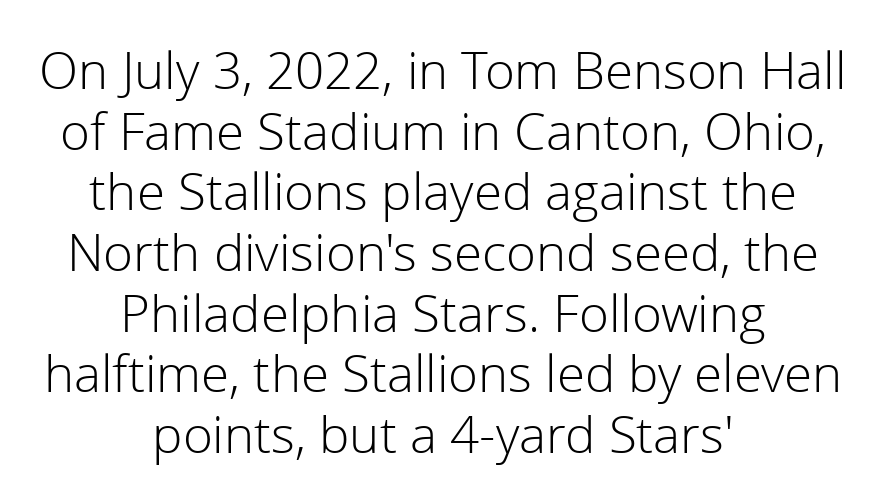
The image shows 51 px light sans-serif type, upright; set centered, line spacing 1.19x, normal letter spacing, not underlined; low stroke contrast and a medium x-height.
